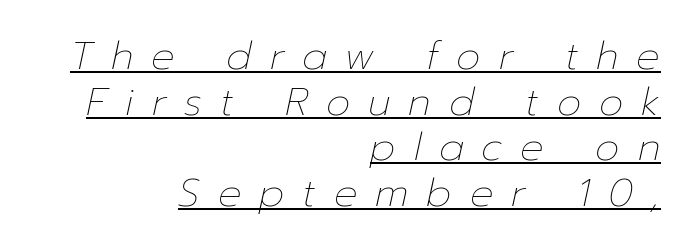
{"italic": "yes", "lean": "right", "slant_degrees": 12, "bold": "no", "weight": "thin", "width": "normal", "stroke_contrast": "low", "x_height": "medium", "monospaced": "no", "underline": "yes", "align": "right", "line_spacing_ratio": 1.17, "letter_spacing": "wide", "letter_spacing_em": 0.46, "glyph_px": 39}
